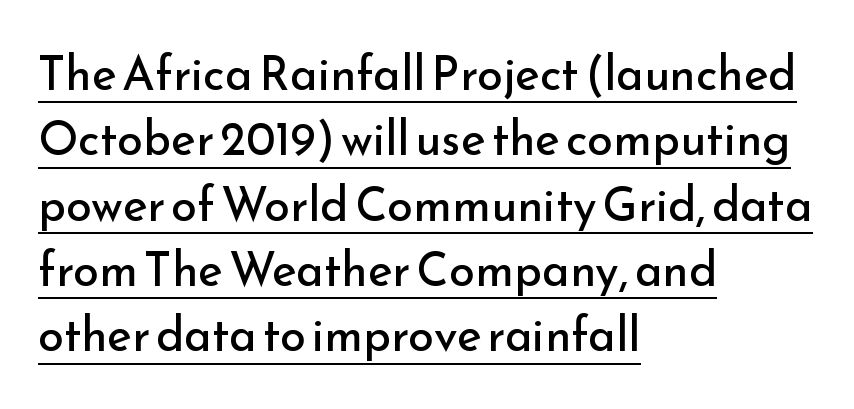
{"serif": "no", "italic": "no", "bold": "no", "weight": "regular", "width": "normal", "stroke_contrast": "low", "x_height": "small", "monospaced": "no", "underline": "yes", "align": "left", "line_spacing": "normal", "line_spacing_ratio": 1.39, "letter_spacing": "normal", "letter_spacing_em": 0.0, "glyph_px": 47}
